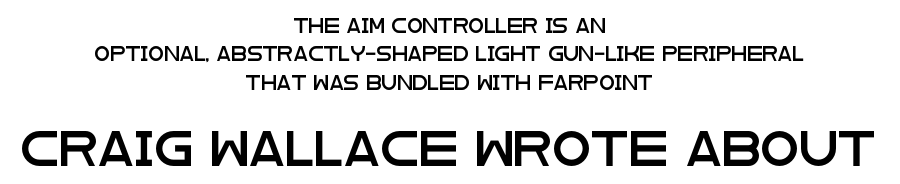
{"serif": "no", "italic": "no", "width": "wide", "stroke_contrast": "low", "x_height": "large", "monospaced": "no", "underline": "no", "align": "center", "line_spacing": "loose", "line_spacing_ratio": 2.02, "letter_spacing": "normal", "letter_spacing_em": 0.0, "larger_block": "second", "size_ratio": 2.5, "glyph_px": 35}
